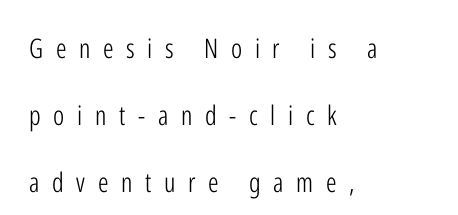
Q: Is the text bold? A: No.
Q: Is the text italic (slanted)? A: No, it is upright.
Q: Is the text underlined? A: No.
Q: How is the paragraph aligned? A: Left-aligned.
Q: Is the spacing between letters normal or unusually wide? A: Unusually wide.
Q: Is the spacing between lines tight, normal or loose? A: Loose.
